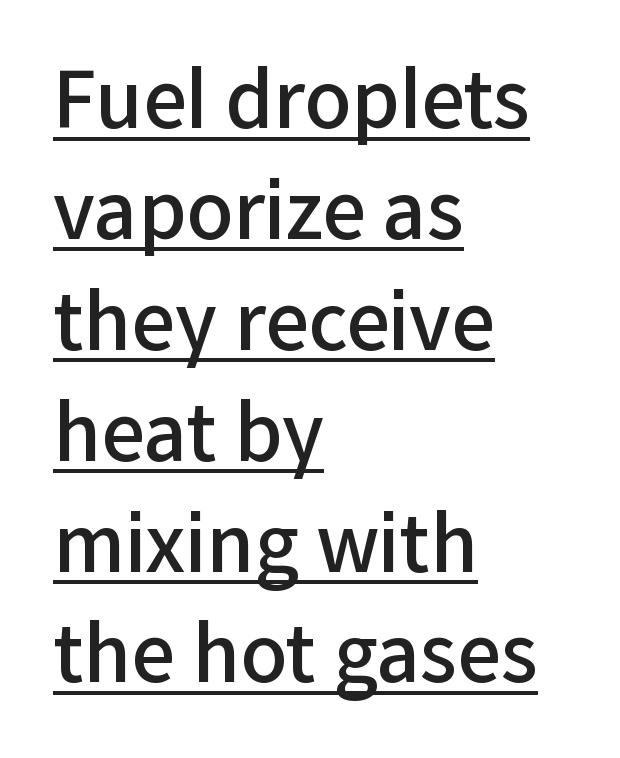
Q: Is the text bold? A: Semi-bold.
Q: Is the text italic (slanted)? A: No, it is upright.
Q: Is the typeface a serif or a sans-serif typeface? A: Sans-serif.
Q: Is the text underlined? A: Yes.
Q: How is the paragraph aligned? A: Left-aligned.
Q: Is the spacing between letters normal or unusually wide? A: Normal.
Q: Is the spacing between lines tight, normal or loose? A: Normal.
Q: Width (condensed, normal, or wide)? A: Normal.
Q: Stroke contrast? A: Low.
Q: x-height? A: Medium.
Q: Monospaced? A: No.
